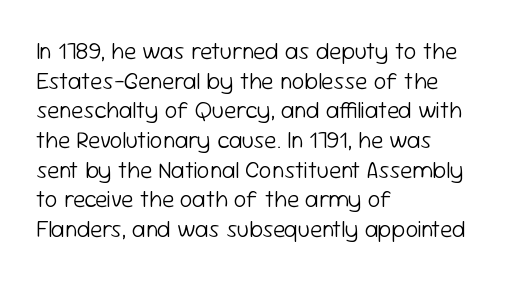
The lines sit at an ordinary, default distance from one another. The rag falls on the right side of this text block. The characters are drawn with everyday or finer stroke widths. Descender tails drop into unmarked territory.
